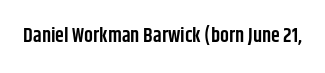
I'd describe the lettering as semibold — firm but not a full bold. The string is rendered with underlining switched off. If you drew a line through each stem, it would be perfectly vertical. Observe the ordinary spacing: letters are neighbours, not strangers.
